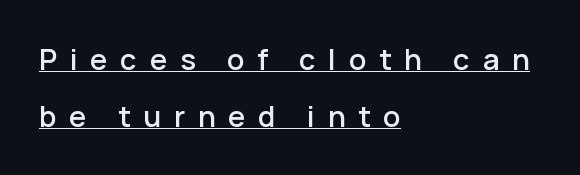
Honestly, the rows look like they've been pulled way apart. A typesetter would call this proportional, since set widths differ per character. The typesetter chose a ragged-right arrangement here. The letters stand straight up with perfectly vertical stems.
